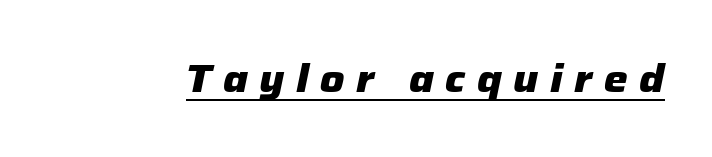
You can tell it's italic because the verticals aren't actually vertical. In terms of weight, the rendering is a true, heavy bold. Varying glyph widths throughout — classic text-font behaviour. The sample's only ornament is a line tracing under the words. Inter-character spacing is expanded well beyond the font's built-in metrics.
